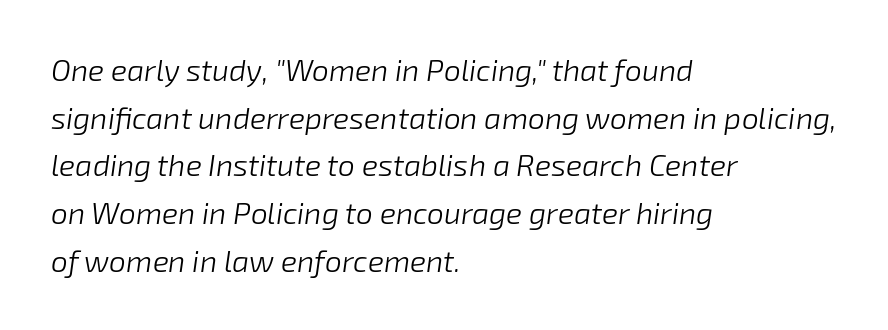
The image shows 30 px light type, italic (leaning right); set left-aligned, normal line spacing (1.59x), normal letter spacing, not underlined; low stroke contrast and a medium x-height.
